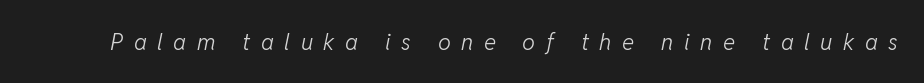
{"italic": "yes", "lean": "right", "slant_degrees": 11, "bold": "no", "underline": "no", "letter_spacing": "wide", "letter_spacing_em": 0.46, "glyph_px": 23}
